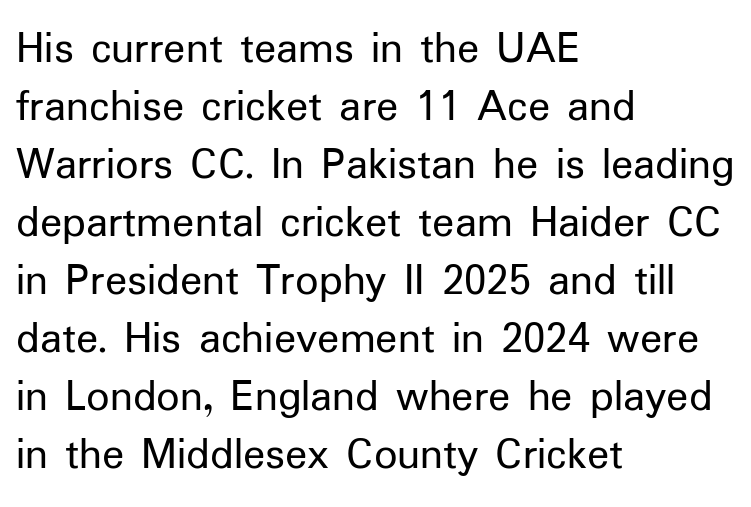
The image shows 46 px regular-weight sans-serif type, upright; set left-aligned, normal line spacing (1.26x), normal letter spacing, not underlined; low stroke contrast and a medium x-height.
